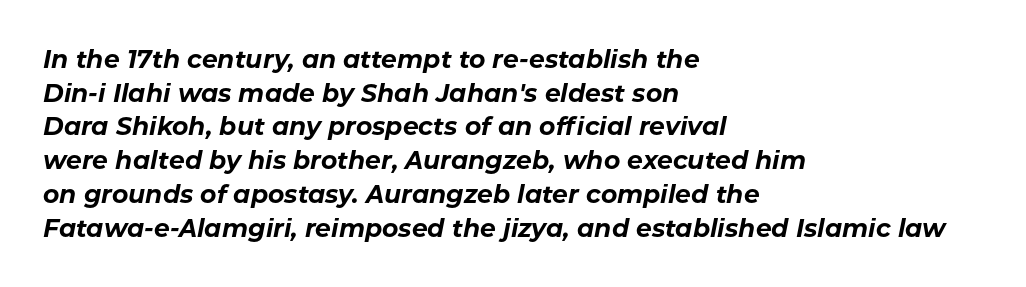
The image shows 25 px bold type, italic (leaning right); set left-aligned, normal line spacing (1.35x), normal letter spacing, not underlined.
